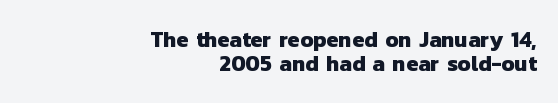
Q: Is the text bold? A: Yes.
Q: Is the text underlined? A: No.
Q: How is the paragraph aligned? A: Right-aligned.
Q: Is the spacing between letters normal or unusually wide? A: Normal.
Q: Is the spacing between lines tight, normal or loose? A: Tight.
